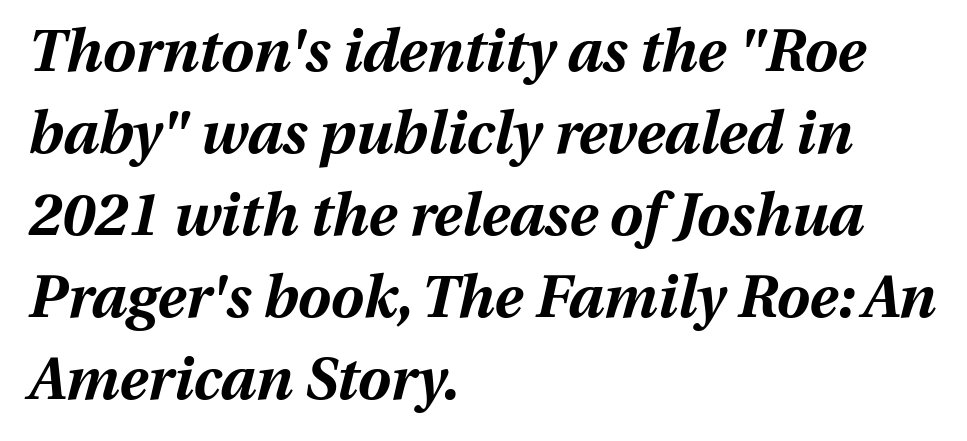
{"italic": "yes", "lean": "right", "slant_degrees": 13, "bold": "yes", "weight": "bold", "width": "normal", "stroke_contrast": "medium", "x_height": "medium", "monospaced": "no", "underline": "no", "align": "left", "line_spacing": "normal", "line_spacing_ratio": 1.39, "letter_spacing": "normal", "letter_spacing_em": 0.0, "glyph_px": 59}
